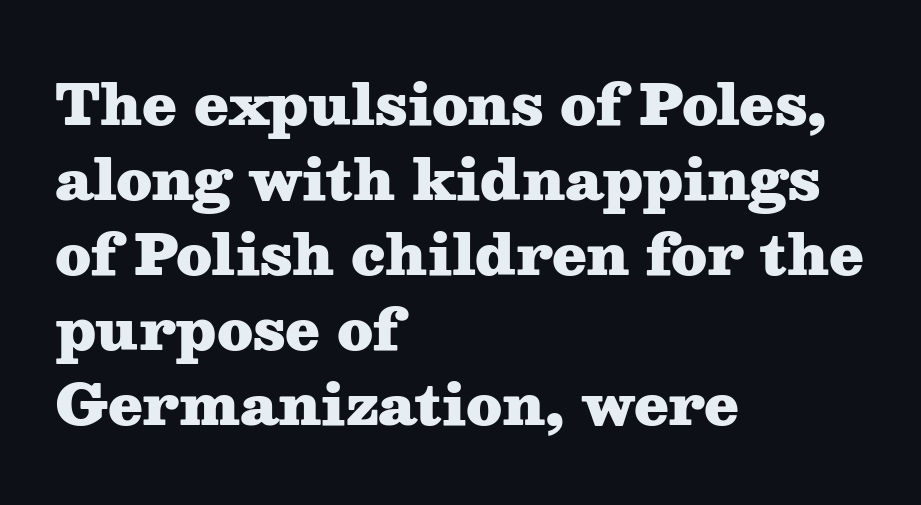
The image shows 56 px heavy, wide serif type, upright; set left-aligned, normal line spacing (1.34x), normal letter spacing, not underlined; medium stroke contrast and a medium x-height.
